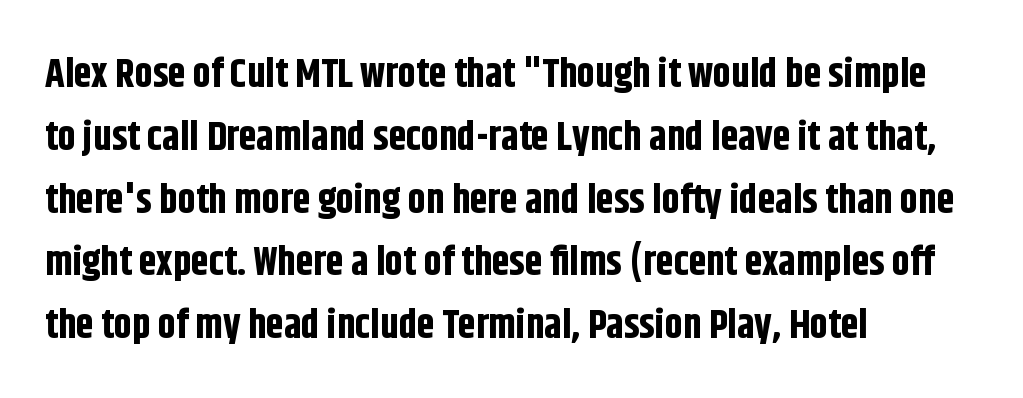
{"serif": "no", "italic": "no", "bold": "yes", "weight": "bold", "width": "condensed", "stroke_contrast": "low", "x_height": "large", "monospaced": "no", "underline": "no", "align": "left", "line_spacing": "normal", "line_spacing_ratio": 1.57, "letter_spacing": "normal", "letter_spacing_em": 0.0, "glyph_px": 40}
